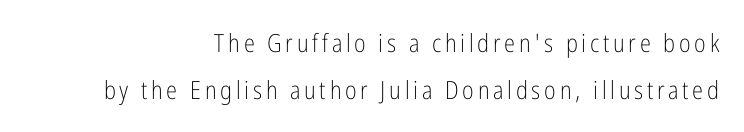
The image shows 25 px text type, upright; set line spacing 1.88x, not underlined.
